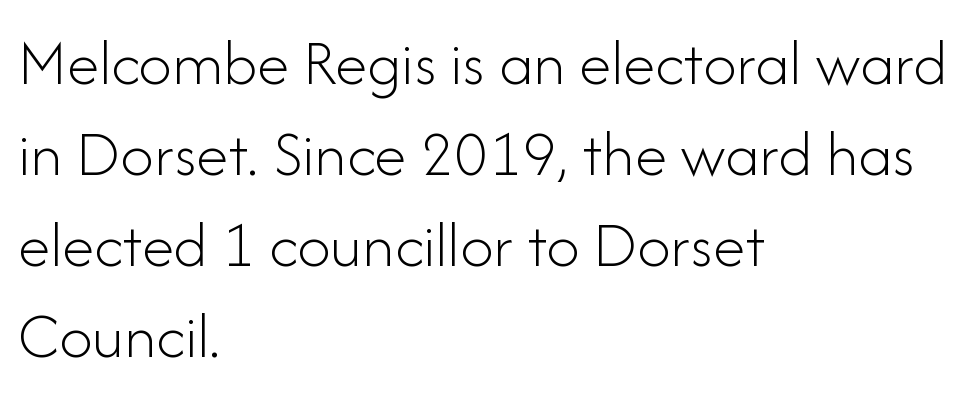
Q: Is the text bold? A: No.
Q: Is the text italic (slanted)? A: No, it is upright.
Q: Is the typeface a serif or a sans-serif typeface? A: Sans-serif.
Q: Is the text underlined? A: No.
Q: How is the paragraph aligned? A: Left-aligned.
Q: Is the spacing between letters normal or unusually wide? A: Normal.
Q: Is the spacing between lines tight, normal or loose? A: Normal.
Q: Width (condensed, normal, or wide)? A: Normal.
Q: Stroke contrast? A: Low.
Q: x-height? A: Small.
Q: Monospaced? A: No.
